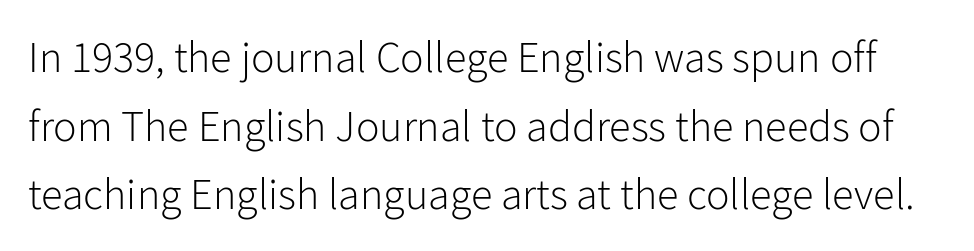
The image shows 44 px light sans-serif type, upright; set normal line spacing (1.56x), normal letter spacing, not underlined; low stroke contrast and a medium x-height.
